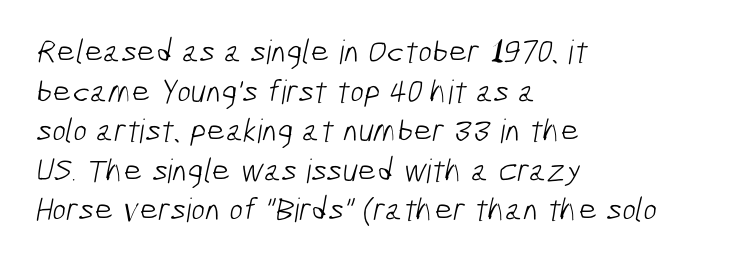
{"serif": "no", "bold": "no", "weight": "light", "width": "condensed", "stroke_contrast": "low", "x_height": "medium", "monospaced": "no", "underline": "no", "align": "left", "line_spacing_ratio": 1.2, "letter_spacing": "normal", "letter_spacing_em": 0.0, "glyph_px": 33}
